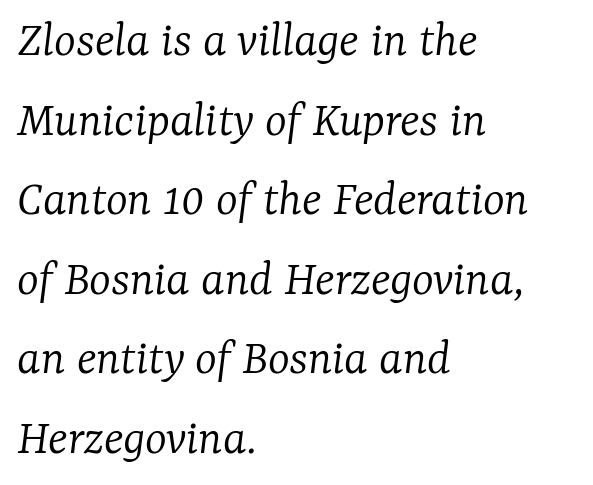
Q: Is the text bold? A: No.
Q: Is the text italic (slanted)? A: Yes, it leans right by about 7 degrees.
Q: Is the typeface a serif or a sans-serif typeface? A: Serif.
Q: Is the text underlined? A: No.
Q: How is the paragraph aligned? A: Left-aligned.
Q: Is the spacing between letters normal or unusually wide? A: Normal.
Q: Is the spacing between lines tight, normal or loose? A: Normal.
Q: Width (condensed, normal, or wide)? A: Normal.
Q: Stroke contrast? A: Low.
Q: x-height? A: Medium.
Q: Monospaced? A: No.
